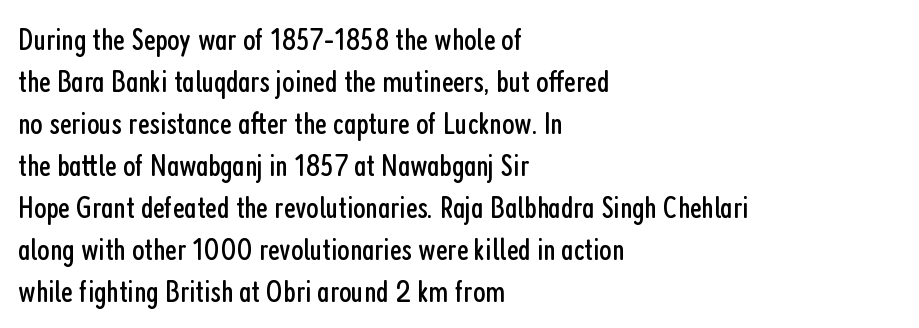
Proportional: the letters do not fall into vertical columns. Designer's note — italics off, roman on. The face used here is rendered with its standard letterfit. Stroke terminals: plain, sans-serif. These lines sit exactly where default settings would place them.
